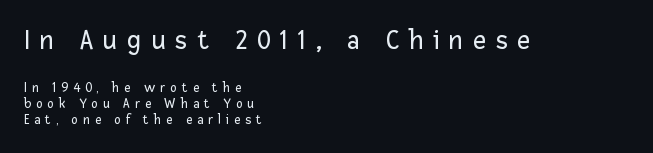
The image shows 28 px regular-weight sans-serif type, upright; set left-aligned, line spacing 1.16x, unusually wide letter spacing (+0.35 em), not underlined; the first (top) block is 2.0x larger; low stroke contrast and a medium x-height.
